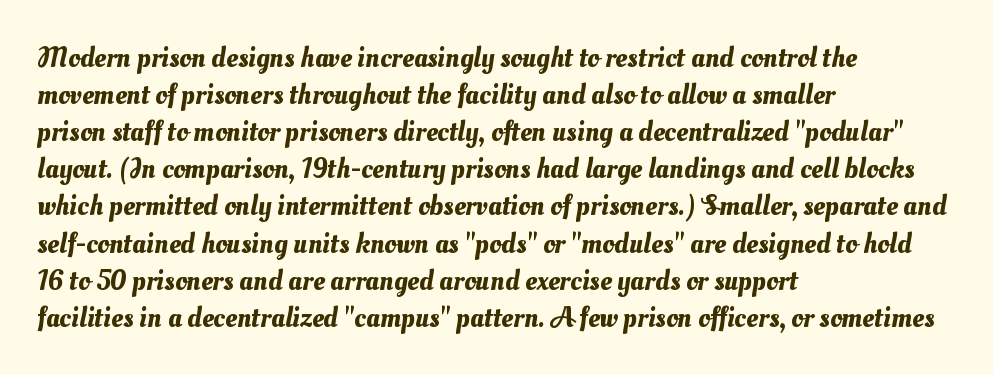
The image shows 29 px text type; set left-aligned, normal line spacing (1.28x), normal letter spacing, not underlined; medium stroke contrast and a small x-height.
